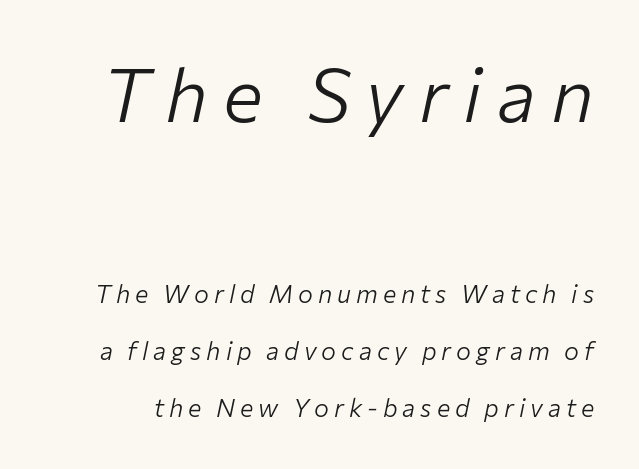
The image shows 75 px light type, italic (leaning right); set loose line spacing (2.29x), unusually wide letter spacing (+0.2 em), not underlined; the first (top) block is 3.0x larger; low stroke contrast and a medium x-height.
